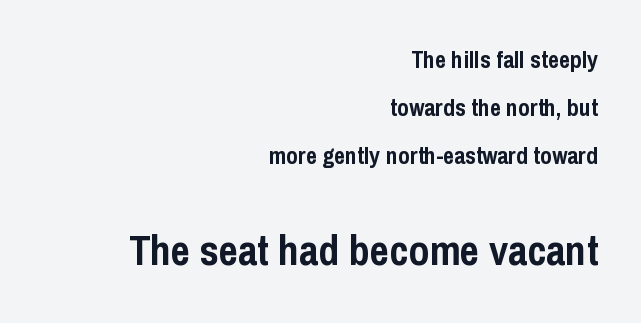
{"serif": "no", "italic": "no", "bold": "yes", "weight": "semibold", "width": "condensed", "stroke_contrast": "low", "x_height": "medium", "monospaced": "no", "underline": "no", "align": "right", "line_spacing": "loose", "line_spacing_ratio": 2.01, "letter_spacing": "normal", "letter_spacing_em": 0.0, "larger_block": "second", "size_ratio": 1.75, "glyph_px": 42}
